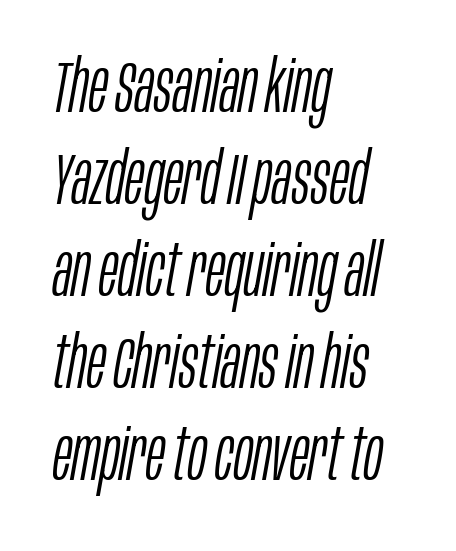
The image shows 73 px light, condensed type, italic (leaning right); set left-aligned, normal line spacing (1.26x), normal letter spacing, not underlined; low stroke contrast and a large x-height.
